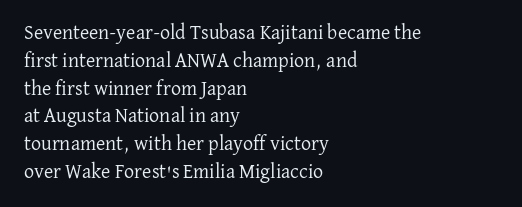
The image shows 20 px text type, upright; set left-aligned, normal line spacing (1.39x), normal letter spacing, not underlined.
